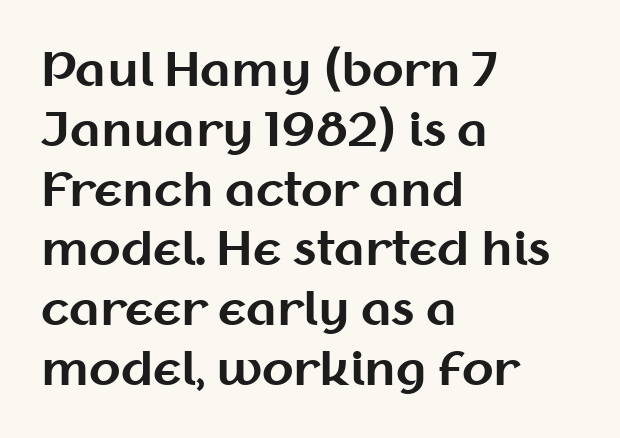
{"serif": "no", "italic": "no", "bold": "yes", "weight": "bold", "width": "normal", "stroke_contrast": "medium", "x_height": "medium", "monospaced": "no", "underline": "no", "align": "left", "line_spacing": "normal", "line_spacing_ratio": 1.3, "letter_spacing": "normal", "letter_spacing_em": 0.0, "glyph_px": 46}
